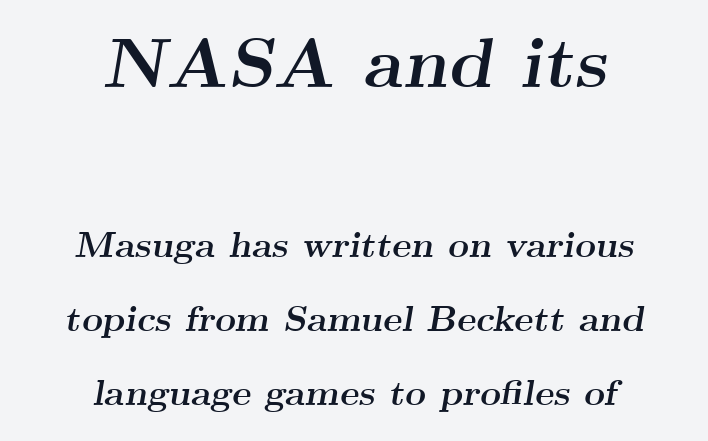
The image shows 71 px semibold, wide serif type, italic (leaning right); set centered, loose line spacing (2.06x), normal letter spacing, not underlined; the first (top) block is 1.97x larger; medium stroke contrast and a small x-height.
